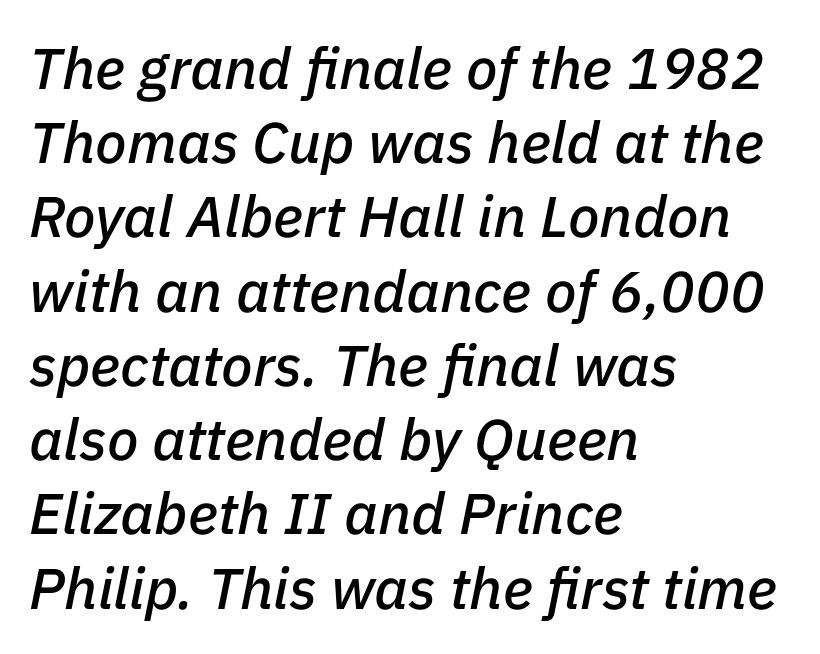
{"italic": "yes", "lean": "right", "slant_degrees": 11, "width": "normal", "stroke_contrast": "low", "x_height": "medium", "monospaced": "no", "underline": "no", "align": "left", "line_spacing": "normal", "line_spacing_ratio": 1.28, "letter_spacing": "normal", "letter_spacing_em": 0.0, "glyph_px": 58}
